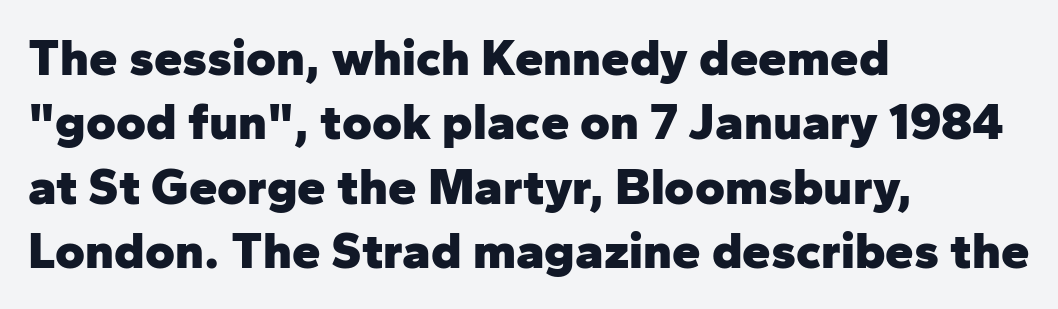
Q: Is the text bold? A: Yes.
Q: Is the text italic (slanted)? A: No, it is upright.
Q: Is the typeface a serif or a sans-serif typeface? A: Sans-serif.
Q: Is the text underlined? A: No.
Q: How is the paragraph aligned? A: Left-aligned.
Q: Is the spacing between letters normal or unusually wide? A: Normal.
Q: Is the spacing between lines tight, normal or loose? A: Normal.
Q: Width (condensed, normal, or wide)? A: Normal.
Q: Stroke contrast? A: Low.
Q: x-height? A: Medium.
Q: Monospaced? A: No.
